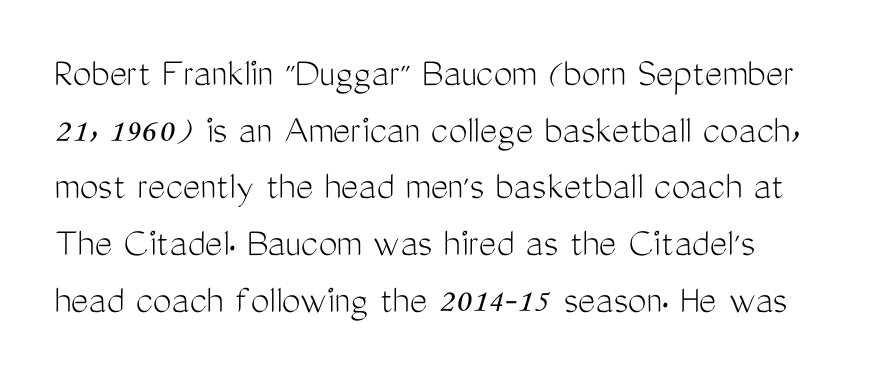
The block of text has a typical density, with ordinary space between rows. The glyphs in this specimen are sans serif. The baseline area is clear. Compared with a typical body face, this is equally light or lighter still. Observe the ordinary spacing: letters are neighbours, not strangers. Here the designer chose a conventional face with non-uniform glyph widths.
